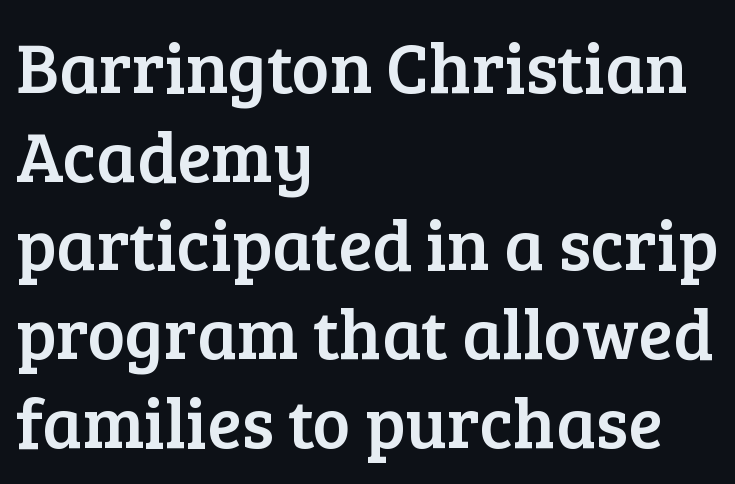
The image shows 71 px serif type, upright; set left-aligned, normal line spacing (1.25x), normal letter spacing, not underlined; low stroke contrast and a medium x-height.
